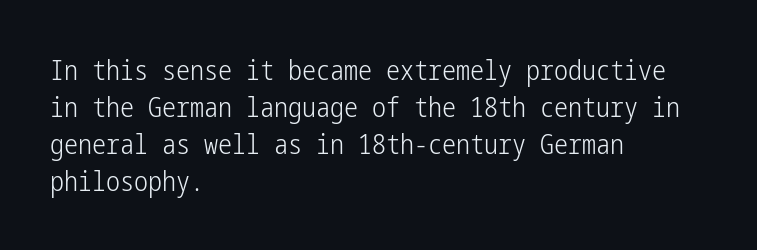
Q: Is the text bold? A: No.
Q: Is the text italic (slanted)? A: No, it is upright.
Q: Is the typeface a serif or a sans-serif typeface? A: Sans-serif.
Q: Is the text underlined? A: No.
Q: How is the paragraph aligned? A: Left-aligned.
Q: Is the spacing between letters normal or unusually wide? A: Normal.
Q: Is the spacing between lines tight, normal or loose? A: Normal.
Q: Width (condensed, normal, or wide)? A: Condensed.
Q: Stroke contrast? A: Low.
Q: x-height? A: Medium.
